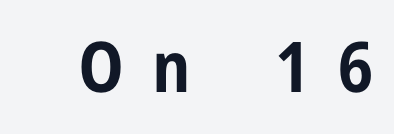
{"serif": "no", "italic": "no", "bold": "yes", "weight": "bold", "width": "condensed", "stroke_contrast": "low", "x_height": "medium", "monospaced": "no", "underline": "no", "letter_spacing": "wide", "letter_spacing_em": 0.4, "glyph_px": 70}
